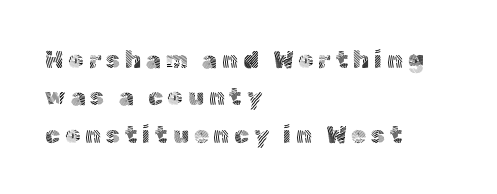
A classic flush-left, rag-right setting is used for this passage. Bare-footed words on every line. The type is letterspaced generously, with wide tracking. Summary of weight: not heavy and not bold.
